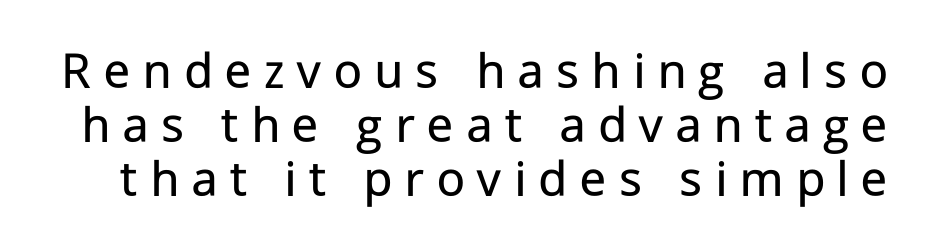
The font family rendered here belongs to the sans-serif group. The words here are not underlined. Bold? No — there's no thickening of the strokes. A typesetter would call this heavily tracked-out type. Note the varied advance widths — an 'i' is clearly narrower than an 'm'. These lines were composed using upright roman letters.
